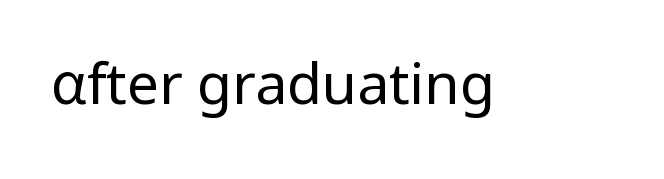
{"serif": "no", "italic": "no", "bold": "no", "weight": "regular", "width": "normal", "stroke_contrast": "low", "x_height": "medium", "monospaced": "no", "underline": "no", "letter_spacing": "normal", "letter_spacing_em": 0.0, "glyph_px": 57}
